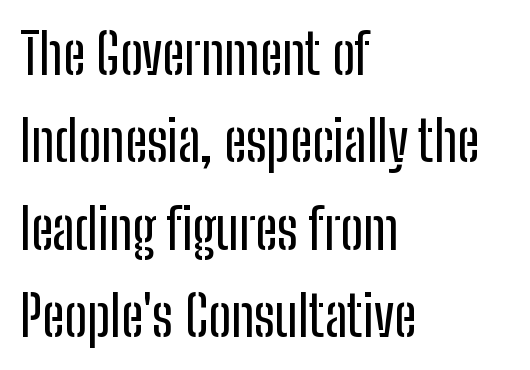
{"serif": "no", "italic": "no", "width": "condensed", "stroke_contrast": "low", "x_height": "medium", "monospaced": "no", "underline": "no", "align": "left", "line_spacing": "normal", "line_spacing_ratio": 1.59, "letter_spacing": "normal", "letter_spacing_em": 0.0, "glyph_px": 55}
